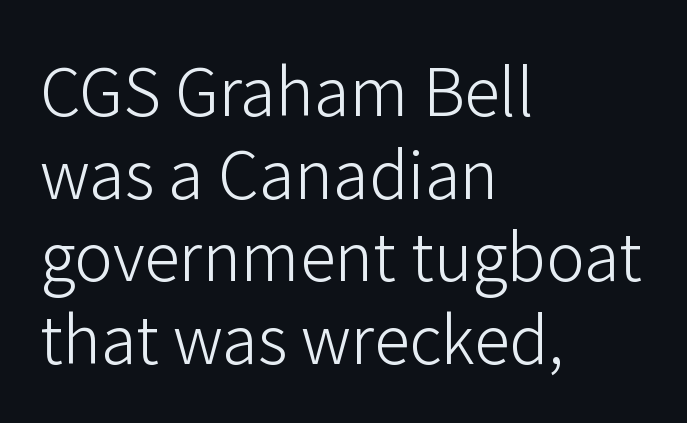
The image shows 65 px light sans-serif type, upright; set left-aligned, normal line spacing (1.27x), normal letter spacing, not underlined; low stroke contrast and a medium x-height.
